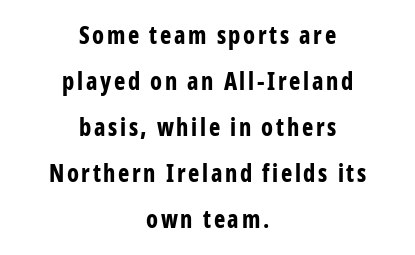
Q: Is the text bold? A: Yes.
Q: Is the text italic (slanted)? A: No, it is upright.
Q: Is the text underlined? A: No.
Q: How is the paragraph aligned? A: Centered.
Q: Is the spacing between lines tight, normal or loose? A: Loose.
